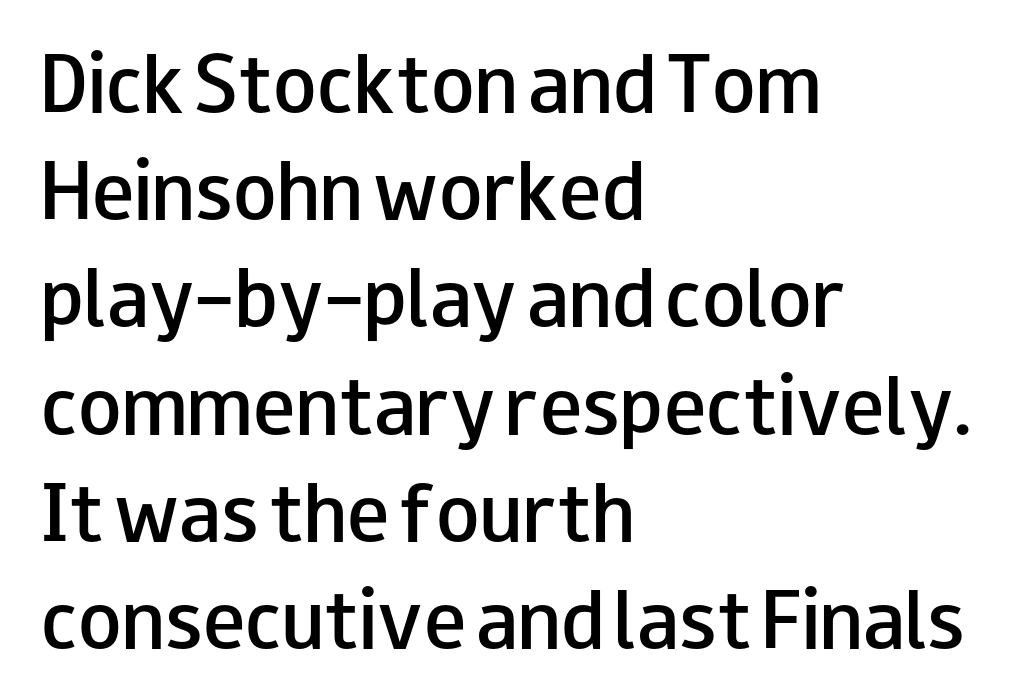
The image shows 71 px semibold, wide sans-serif type, upright; set left-aligned, normal line spacing (1.51x), normal letter spacing, not underlined; low stroke contrast and a small x-height.
